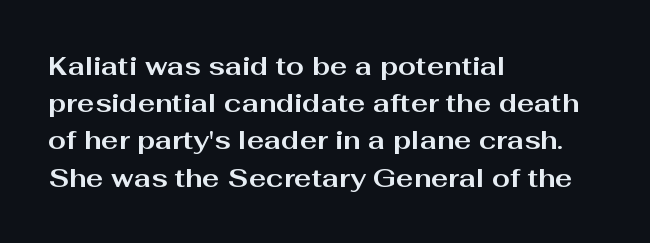
{"italic": "no", "bold": "yes", "underline": "no", "align": "left", "line_spacing": "normal", "line_spacing_ratio": 1.43, "letter_spacing": "normal", "letter_spacing_em": 0.0, "glyph_px": 26}
